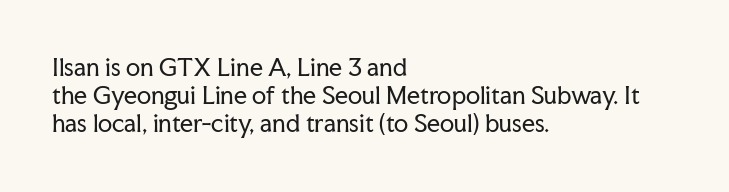
{"italic": "no", "bold": "no", "underline": "no", "align": "left", "line_spacing_ratio": 1.22, "letter_spacing": "normal", "letter_spacing_em": 0.0, "glyph_px": 23}
